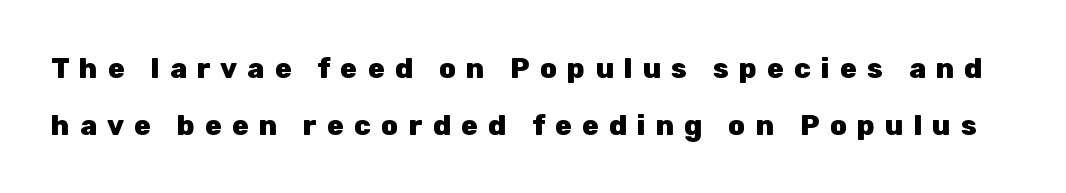
{"serif": "no", "italic": "no", "bold": "yes", "weight": "heavy", "width": "normal", "stroke_contrast": "low", "x_height": "medium", "monospaced": "no", "underline": "no", "line_spacing": "loose", "line_spacing_ratio": 2.02, "letter_spacing": "wide", "letter_spacing_em": 0.36, "glyph_px": 28}
